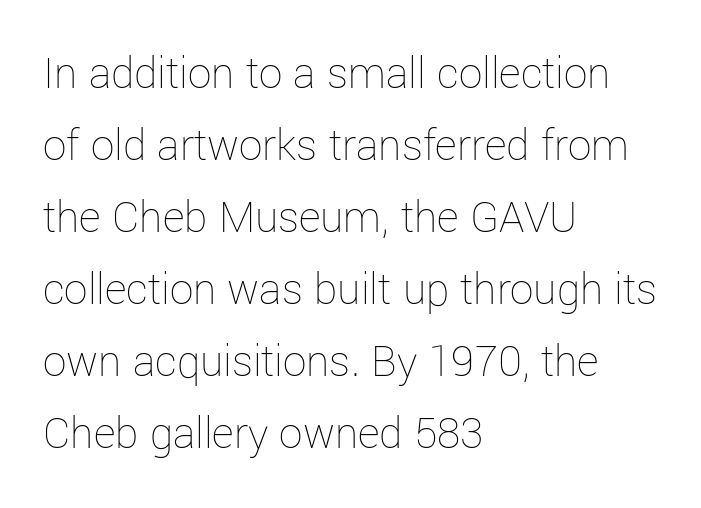
Q: Is the text bold? A: No.
Q: Is the text italic (slanted)? A: No, it is upright.
Q: Is the text underlined? A: No.
Q: How is the paragraph aligned? A: Left-aligned.
Q: Is the spacing between letters normal or unusually wide? A: Normal.
Q: Is the spacing between lines tight, normal or loose? A: Normal.
Q: Width (condensed, normal, or wide)? A: Normal.
Q: Stroke contrast? A: Low.
Q: x-height? A: Medium.
Q: Monospaced? A: No.
